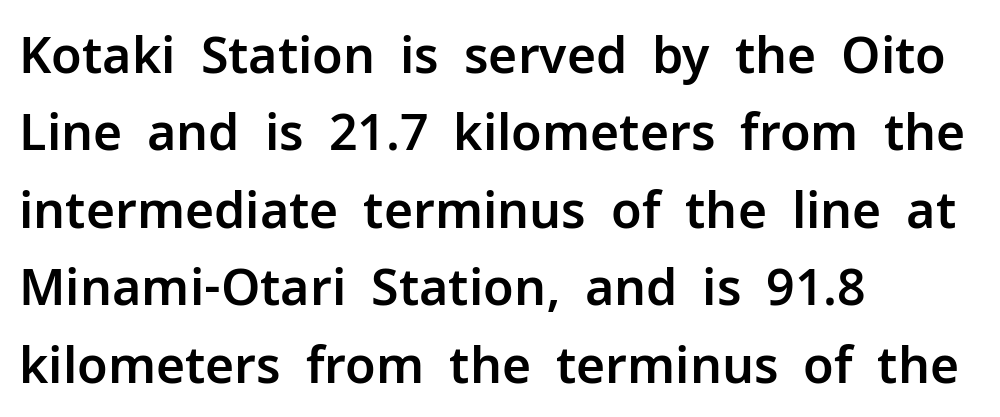
Do the characters align in a grid? No, the font is proportional. Is there any slant? The stems are plumb. No extra tracking has been applied to these lines. The rendering anchors every line to the left-hand side. The designer went with a sans here, leaving each stem footless. The rendering uses a moderate line-height, typical for paragraphs.
